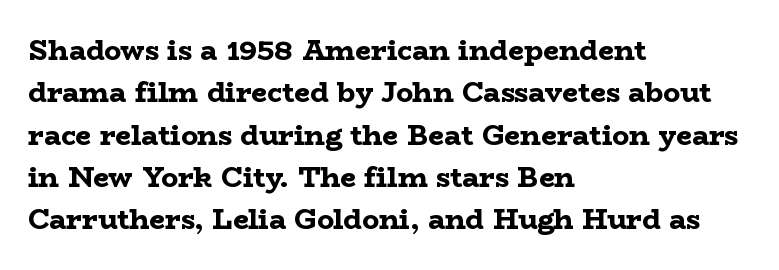
Q: Is the text bold? A: Yes.
Q: Is the text italic (slanted)? A: No, it is upright.
Q: Is the typeface a serif or a sans-serif typeface? A: Serif.
Q: Is the text underlined? A: No.
Q: How is the paragraph aligned? A: Left-aligned.
Q: Is the spacing between letters normal or unusually wide? A: Normal.
Q: Is the spacing between lines tight, normal or loose? A: Normal.
Q: Width (condensed, normal, or wide)? A: Wide.
Q: Stroke contrast? A: Low.
Q: x-height? A: Medium.
Q: Monospaced? A: No.
